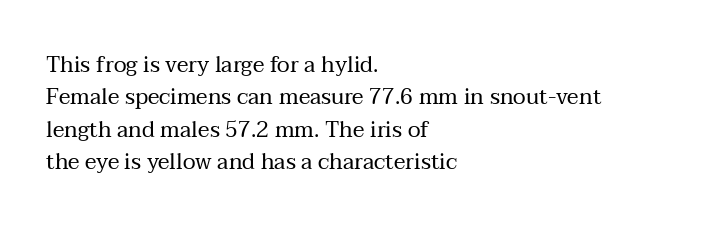
Q: Is the text bold? A: No.
Q: Is the text italic (slanted)? A: No, it is upright.
Q: Is the text underlined? A: No.
Q: How is the paragraph aligned? A: Left-aligned.
Q: Is the spacing between letters normal or unusually wide? A: Normal.
Q: Is the spacing between lines tight, normal or loose? A: Normal.
